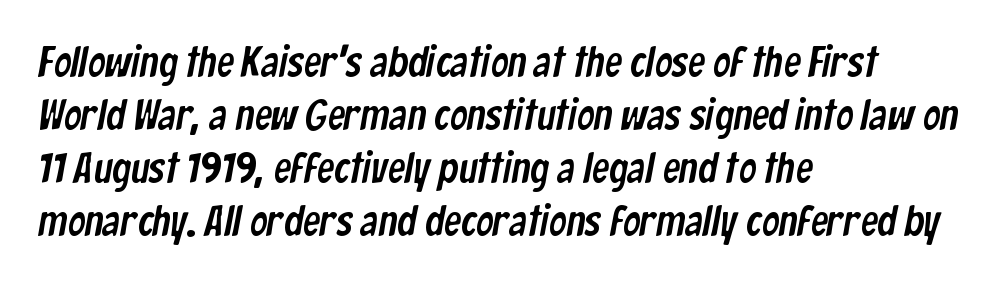
The image shows 43 px condensed sans-serif type; set left-aligned, line spacing 1.23x, normal letter spacing, not underlined; low stroke contrast and a medium x-height.
